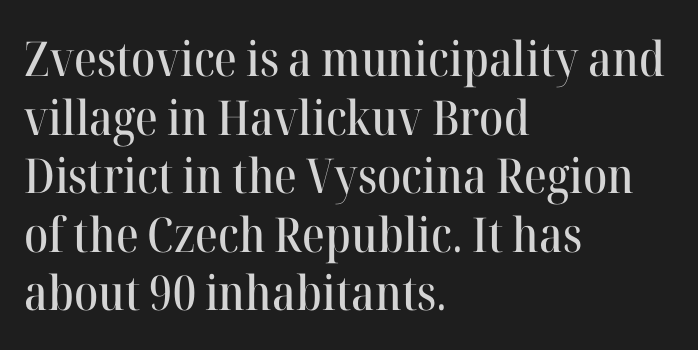
This rendering leaves character spacing at its baseline value. Typeset ragged right — the left edge is the straight one. Letterform terminals end in serifs throughout the passage. Each letter keeps its own natural width here, so spacing adapts to shape.
